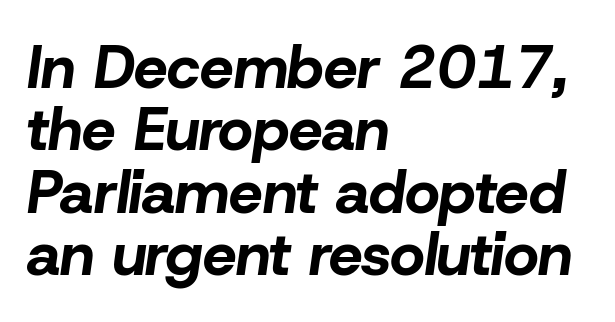
The image shows 60 px bold type, italic (leaning right); set left-aligned, tight line spacing (1.04x), normal letter spacing, not underlined; low stroke contrast and a medium x-height.
